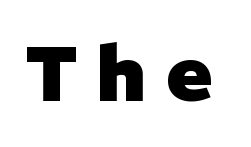
The image shows 77 px heavy sans-serif type; set unusually wide letter spacing (+0.25 em), not underlined; low stroke contrast and a medium x-height.
